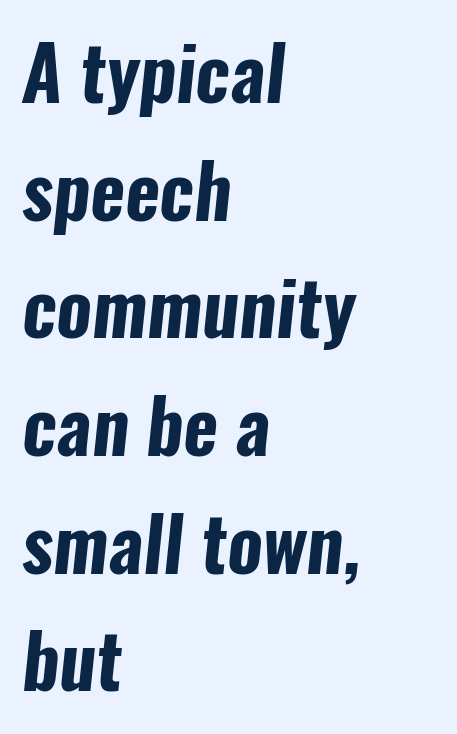
{"serif": "no", "bold": "yes", "weight": "bold", "width": "condensed", "stroke_contrast": "low", "x_height": "medium", "monospaced": "no", "underline": "no", "align": "left", "line_spacing": "normal", "line_spacing_ratio": 1.59, "letter_spacing": "normal", "letter_spacing_em": 0.0, "glyph_px": 74}
